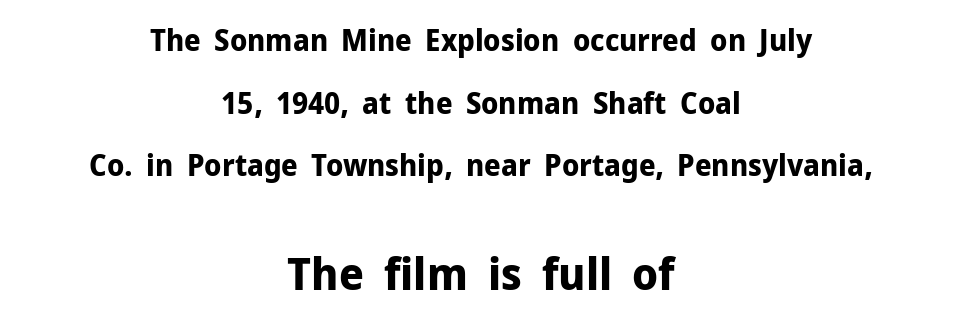
Q: Is the text bold? A: Yes.
Q: Is the text italic (slanted)? A: No, it is upright.
Q: Is the typeface a serif or a sans-serif typeface? A: Sans-serif.
Q: Is the text underlined? A: No.
Q: How is the paragraph aligned? A: Centered.
Q: Is the spacing between letters normal or unusually wide? A: Normal.
Q: Is the spacing between lines tight, normal or loose? A: Loose.
Q: Which block of text is set in a larger size, the first (top) or the second (bottom)? A: The second (bottom) one.
Q: Width (condensed, normal, or wide)? A: Normal.
Q: Stroke contrast? A: Low.
Q: x-height? A: Medium.
Q: Monospaced? A: No.
